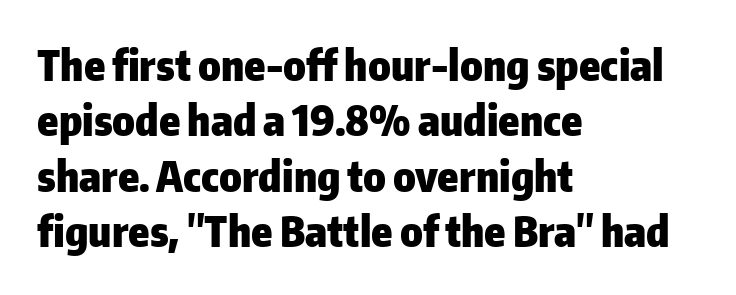
The image shows 42 px heavy sans-serif type, upright; set left-aligned, normal line spacing (1.32x), normal letter spacing, not underlined; low stroke contrast and a medium x-height.
